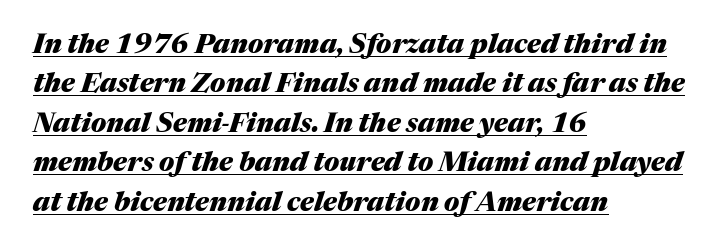
{"italic": "yes", "lean": "right", "slant_degrees": 17, "bold": "yes", "underline": "yes", "align": "left", "line_spacing": "normal", "line_spacing_ratio": 1.46, "letter_spacing": "normal", "letter_spacing_em": 0.0, "glyph_px": 27}
